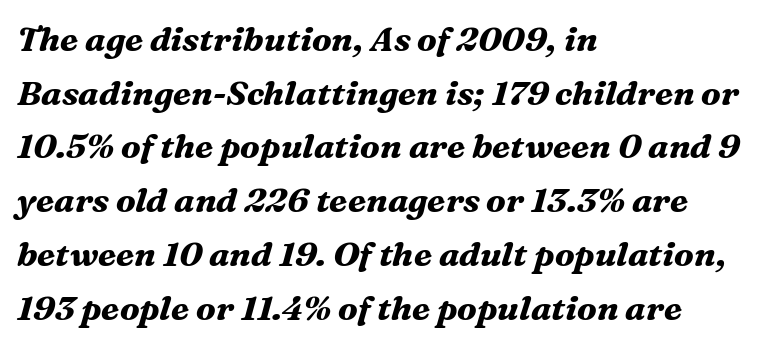
{"serif": "yes", "italic": "yes", "lean": "right", "slant_degrees": 16, "bold": "yes", "weight": "bold", "width": "normal", "stroke_contrast": "medium", "x_height": "medium", "monospaced": "no", "underline": "no", "align": "left", "line_spacing": "normal", "line_spacing_ratio": 1.58, "letter_spacing": "normal", "letter_spacing_em": 0.0, "glyph_px": 34}
